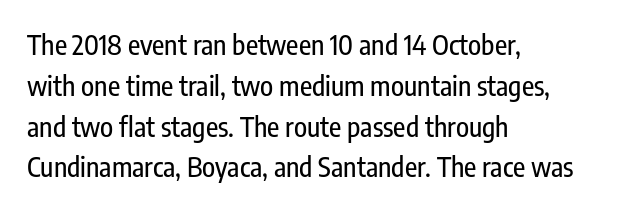
The image shows 27 px text type, upright; set left-aligned, normal line spacing (1.51x), normal letter spacing, not underlined.
